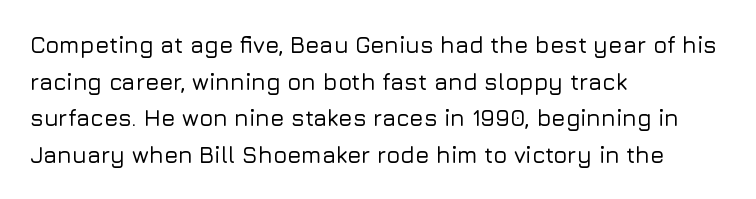
{"italic": "no", "underline": "no", "align": "left", "line_spacing": "normal", "line_spacing_ratio": 1.59, "letter_spacing": "normal", "letter_spacing_em": 0.0, "glyph_px": 23}
